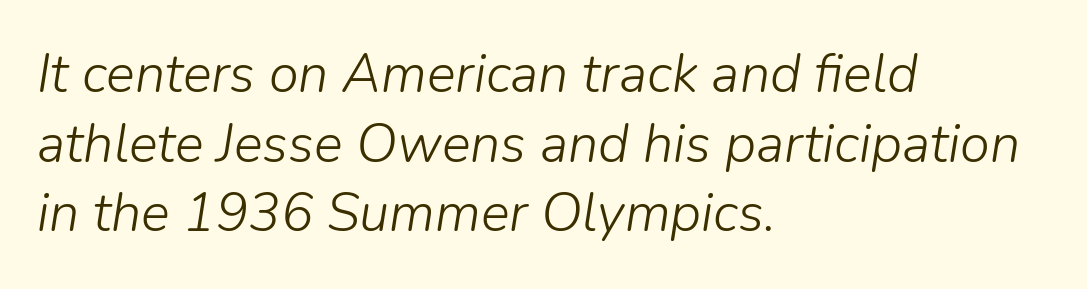
{"italic": "yes", "lean": "right", "slant_degrees": 9, "bold": "no", "weight": "light", "width": "normal", "stroke_contrast": "low", "x_height": "medium", "monospaced": "no", "underline": "no", "align": "left", "line_spacing": "normal", "line_spacing_ratio": 1.29, "letter_spacing": "normal", "letter_spacing_em": 0.0, "glyph_px": 54}
